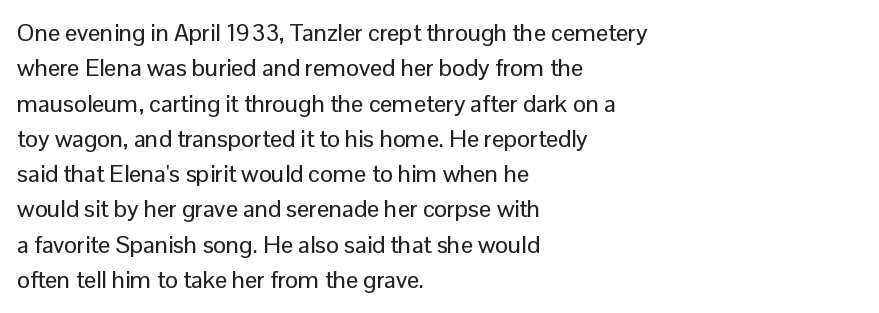
Q: Is the text italic (slanted)? A: No, it is upright.
Q: Is the text underlined? A: No.
Q: How is the paragraph aligned? A: Left-aligned.
Q: Is the spacing between letters normal or unusually wide? A: Normal.
Q: Is the spacing between lines tight, normal or loose? A: Normal.
